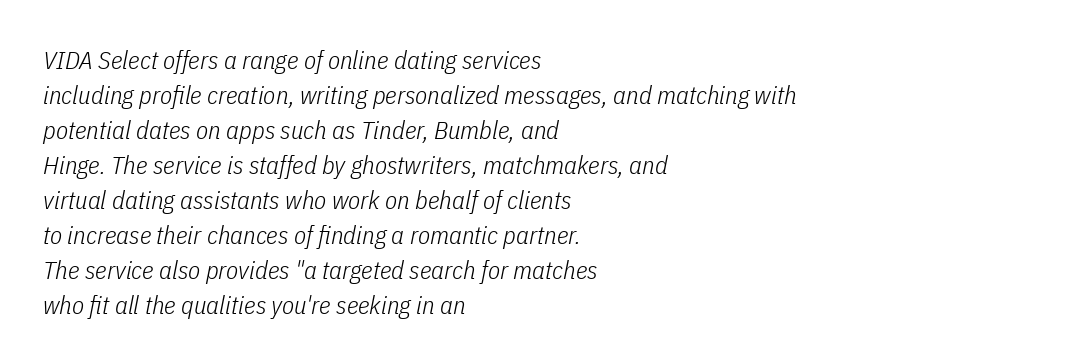
Q: Is the text bold? A: No.
Q: Is the text italic (slanted)? A: Yes, it leans right by about 11 degrees.
Q: Is the text underlined? A: No.
Q: How is the paragraph aligned? A: Left-aligned.
Q: Is the spacing between letters normal or unusually wide? A: Normal.
Q: Is the spacing between lines tight, normal or loose? A: Normal.
